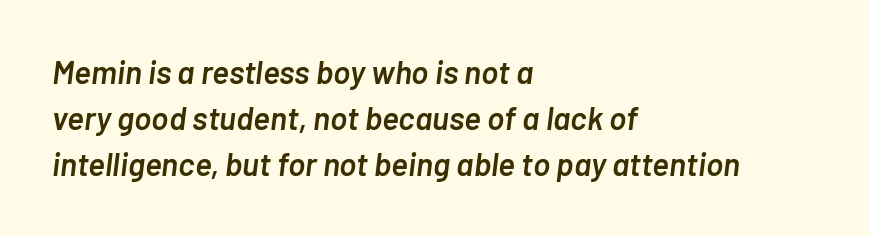
The image shows 32 px semibold type, italic (leaning right); set left-aligned, normal line spacing (1.43x), normal letter spacing, not underlined; low stroke contrast and a medium x-height.
